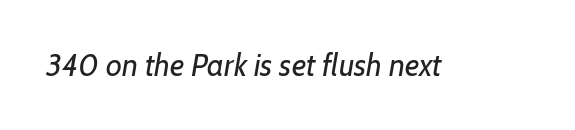
{"serif": "no", "bold": "no", "weight": "regular", "width": "normal", "stroke_contrast": "low", "x_height": "medium", "monospaced": "no", "underline": "no", "letter_spacing": "normal", "letter_spacing_em": 0.0, "glyph_px": 31}
